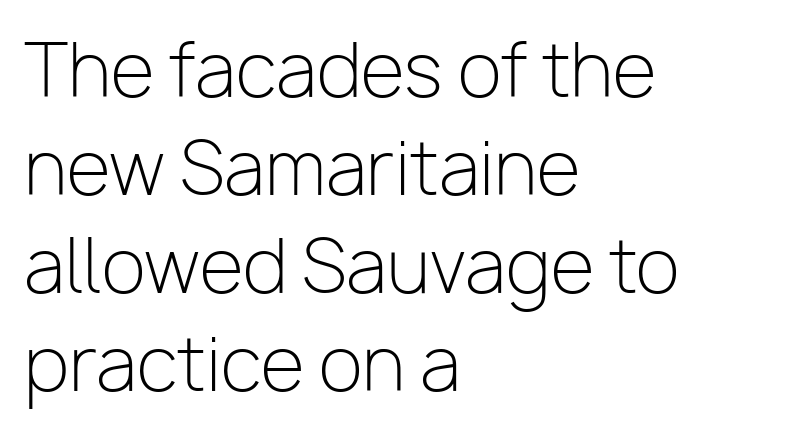
The image shows 72 px light sans-serif type, upright; set left-aligned, normal line spacing (1.36x), normal letter spacing, not underlined; low stroke contrast and a medium x-height.
